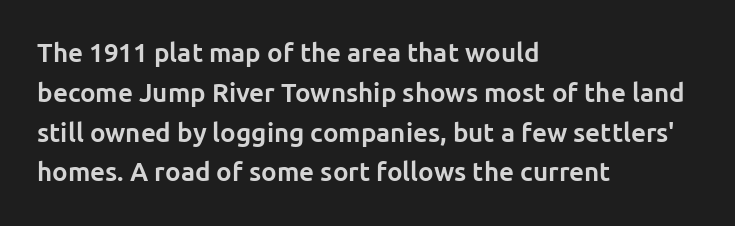
{"italic": "no", "bold": "yes", "underline": "no", "align": "left", "line_spacing": "normal", "line_spacing_ratio": 1.53, "letter_spacing": "normal", "letter_spacing_em": 0.0, "glyph_px": 26}
